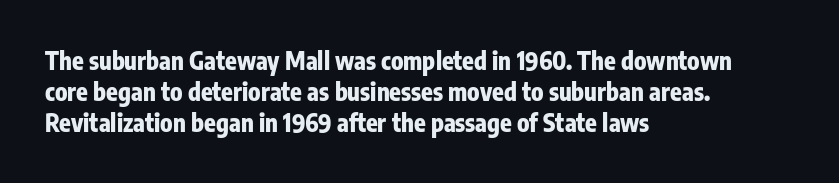
The image shows 24 px bold type, upright; set left-aligned, normal line spacing (1.29x), normal letter spacing, not underlined.
